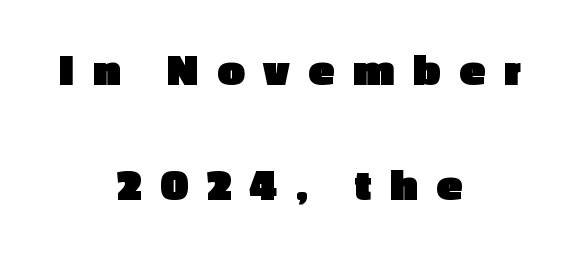
{"serif": "no", "italic": "no", "bold": "yes", "weight": "heavy", "width": "normal", "x_height": "medium", "monospaced": "no", "underline": "no", "align": "center", "line_spacing": "loose", "line_spacing_ratio": 2.44, "letter_spacing": "wide", "letter_spacing_em": 0.41, "glyph_px": 47}
